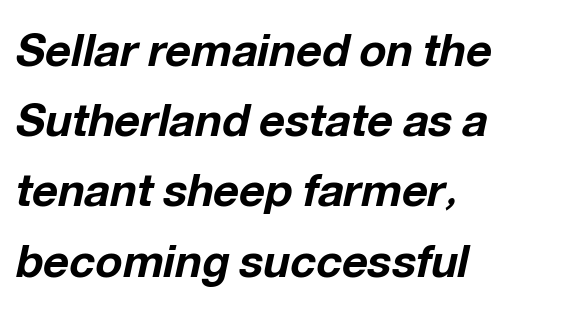
{"italic": "yes", "lean": "right", "slant_degrees": 12, "bold": "yes", "weight": "bold", "width": "normal", "stroke_contrast": "low", "x_height": "medium", "monospaced": "no", "underline": "no", "align": "left", "line_spacing": "normal", "line_spacing_ratio": 1.56, "letter_spacing": "normal", "letter_spacing_em": 0.0, "glyph_px": 45}
